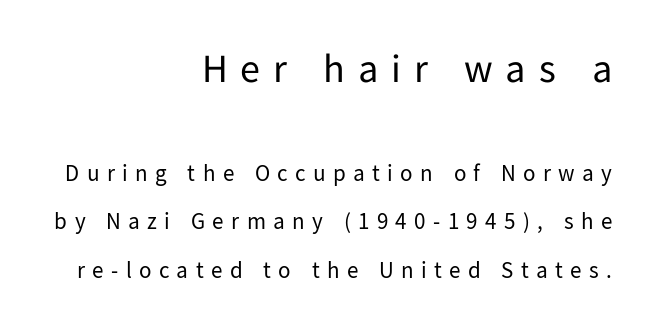
{"serif": "no", "italic": "no", "bold": "no", "weight": "regular", "width": "normal", "stroke_contrast": "low", "x_height": "medium", "monospaced": "no", "underline": "no", "align": "right", "line_spacing": "loose", "line_spacing_ratio": 2.1, "letter_spacing": "wide", "letter_spacing_em": 0.32, "larger_block": "first", "size_ratio": 1.74, "glyph_px": 40}
